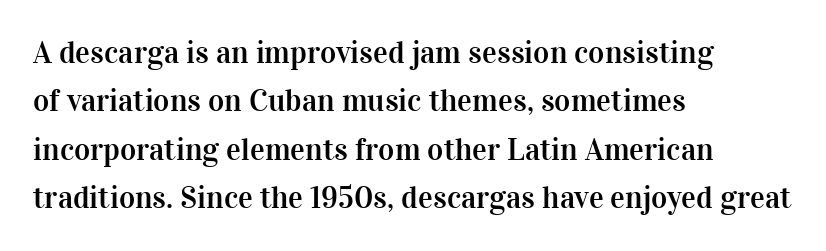
{"serif": "yes", "italic": "no", "width": "normal", "stroke_contrast": "high", "x_height": "medium", "monospaced": "no", "underline": "no", "align": "left", "line_spacing": "normal", "line_spacing_ratio": 1.56, "letter_spacing": "normal", "letter_spacing_em": 0.0, "glyph_px": 31}
